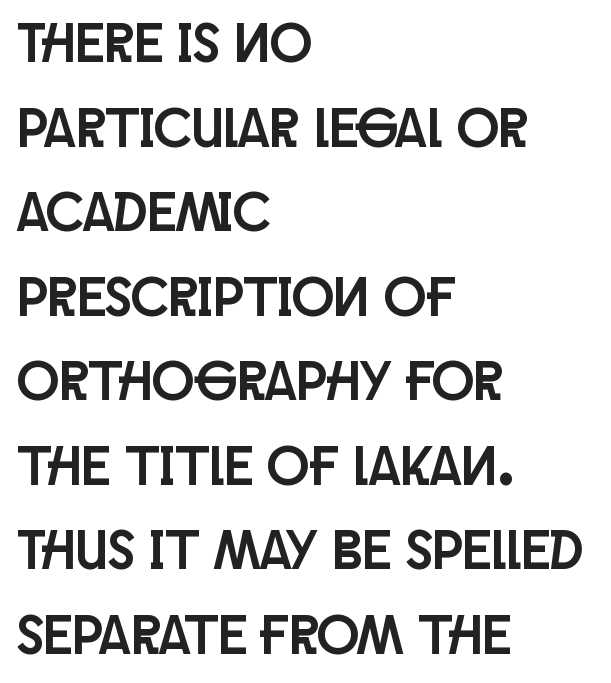
Q: Is the text italic (slanted)? A: No, it is upright.
Q: Is the typeface a serif or a sans-serif typeface? A: Sans-serif.
Q: Is the text underlined? A: No.
Q: How is the paragraph aligned? A: Left-aligned.
Q: Is the spacing between letters normal or unusually wide? A: Normal.
Q: Is the spacing between lines tight, normal or loose? A: Normal.
Q: Width (condensed, normal, or wide)? A: Condensed.
Q: Stroke contrast? A: Low.
Q: x-height? A: Large.
Q: Monospaced? A: No.
